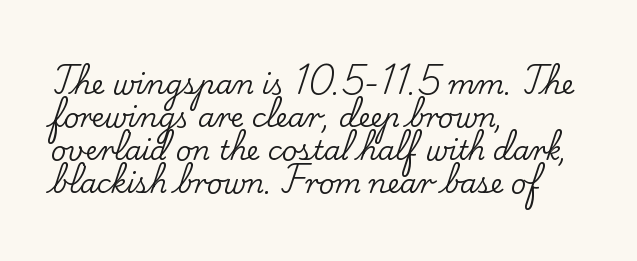
The image shows 27 px text type; set left-aligned, line spacing 1.22x, normal letter spacing, not underlined.
